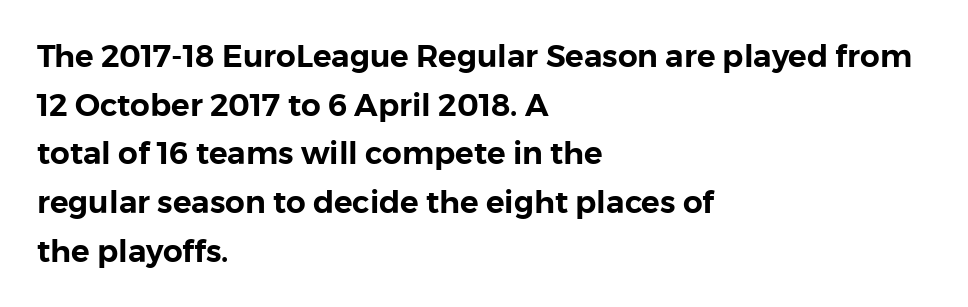
The image shows 31 px sans-serif type, upright; set left-aligned, normal line spacing (1.57x), normal letter spacing, not underlined; a medium x-height.
